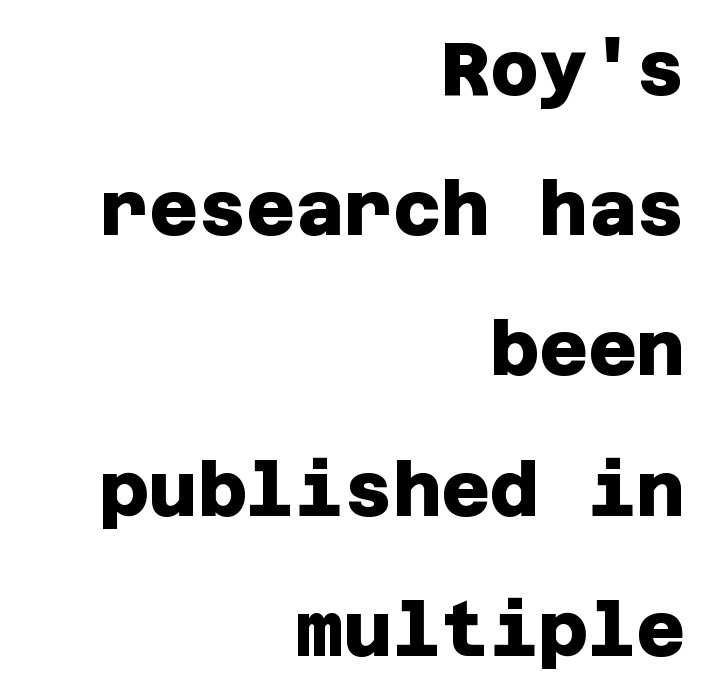
The image shows 75 px heavy sans-serif type; set right-aligned, line spacing 1.87x, normal letter spacing, not underlined; low stroke contrast and a large x-height.
